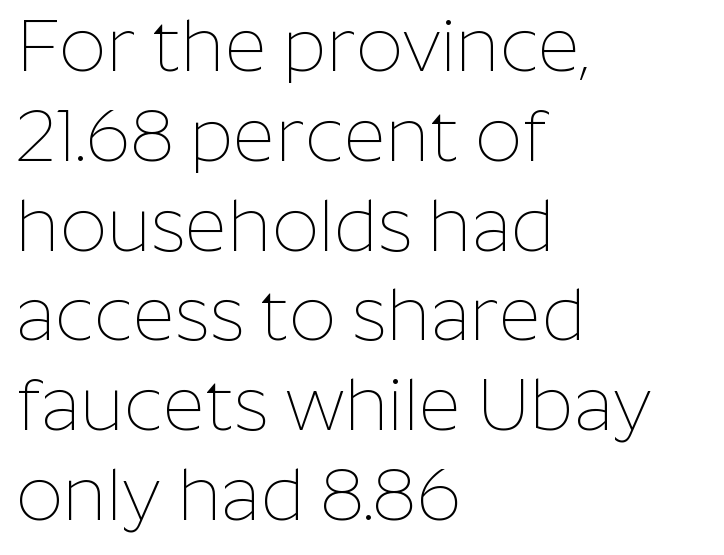
Q: Is the text bold? A: No.
Q: Is the text italic (slanted)? A: No, it is upright.
Q: Is the typeface a serif or a sans-serif typeface? A: Sans-serif.
Q: Is the text underlined? A: No.
Q: How is the paragraph aligned? A: Left-aligned.
Q: Is the spacing between letters normal or unusually wide? A: Normal.
Q: Width (condensed, normal, or wide)? A: Normal.
Q: Stroke contrast? A: Low.
Q: x-height? A: Medium.
Q: Monospaced? A: No.
